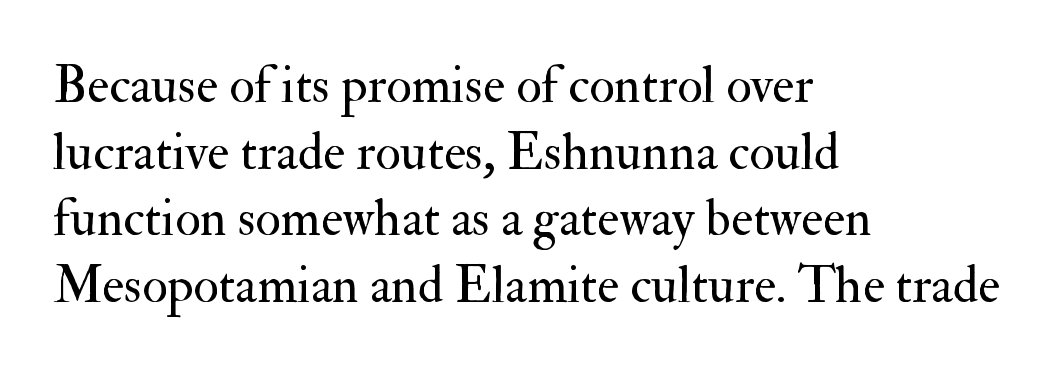
Q: Is the text bold? A: No.
Q: Is the text italic (slanted)? A: No, it is upright.
Q: Is the typeface a serif or a sans-serif typeface? A: Serif.
Q: Is the text underlined? A: No.
Q: How is the paragraph aligned? A: Left-aligned.
Q: Is the spacing between letters normal or unusually wide? A: Normal.
Q: Is the spacing between lines tight, normal or loose? A: Normal.
Q: Width (condensed, normal, or wide)? A: Normal.
Q: Stroke contrast? A: Medium.
Q: x-height? A: Small.
Q: Monospaced? A: No.
